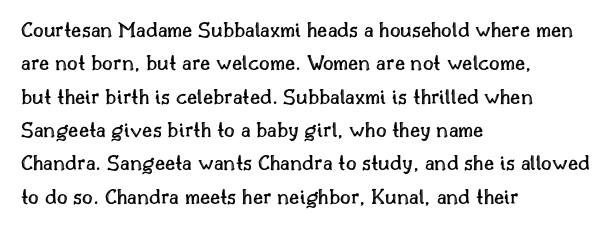
The image shows 23 px text type, upright; set left-aligned, normal line spacing (1.45x), normal letter spacing, not underlined.
